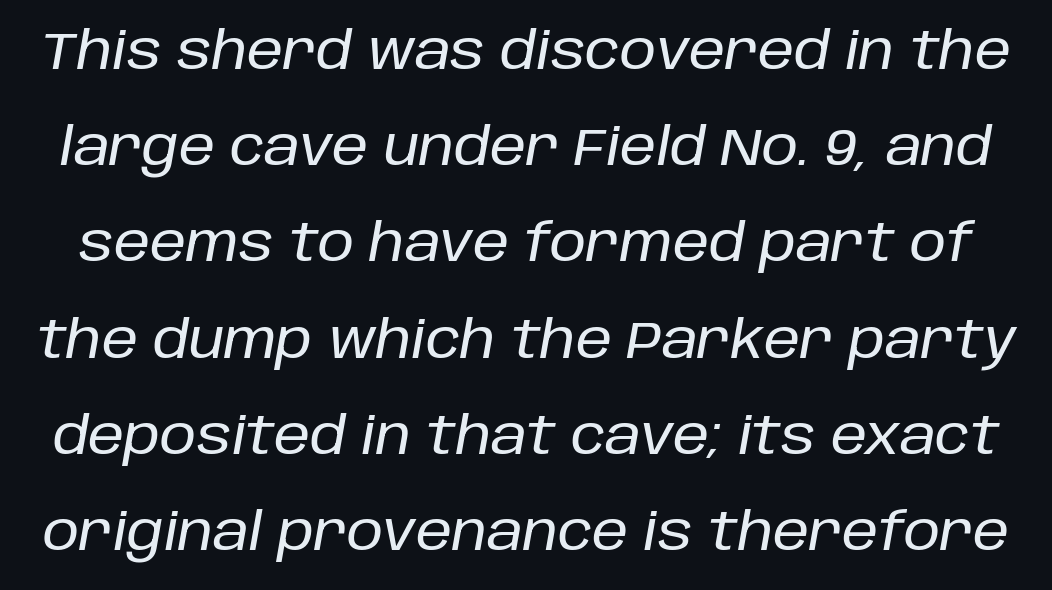
The image shows 52 px text type, italic (leaning right); set line spacing 1.85x, normal letter spacing, not underlined; low stroke contrast and a large x-height.
